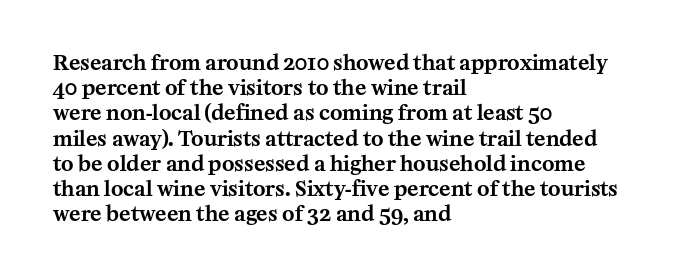
Posture: straight, roman, zero tilt. A clean baseline with only descenders dipping below it. Does the copy run flush right? No — it runs flush left. Tracking value appears to be zero — textbook default spacing.
